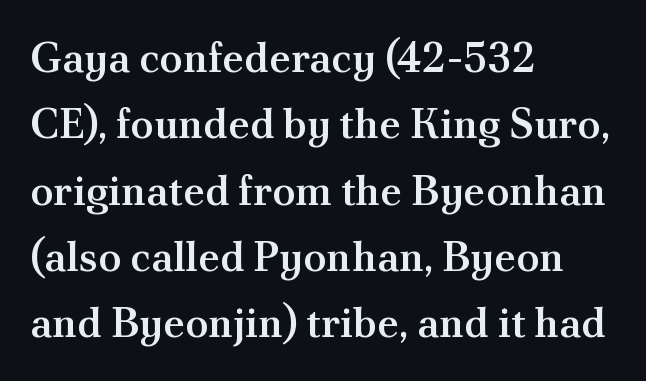
The image shows 42 px semibold serif type, upright; set left-aligned, normal line spacing (1.58x), normal letter spacing, not underlined; medium stroke contrast and a small x-height.
